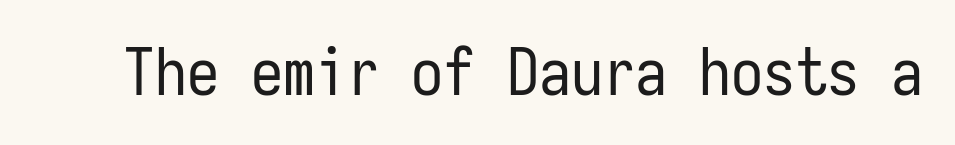
Q: Is the text bold? A: No.
Q: Is the text italic (slanted)? A: No, it is upright.
Q: Is the typeface a serif or a sans-serif typeface? A: Sans-serif.
Q: Is the text underlined? A: No.
Q: Is the spacing between letters normal or unusually wide? A: Normal.
Q: Width (condensed, normal, or wide)? A: Condensed.
Q: Stroke contrast? A: Low.
Q: x-height? A: Medium.
Q: Monospaced? A: Yes.
